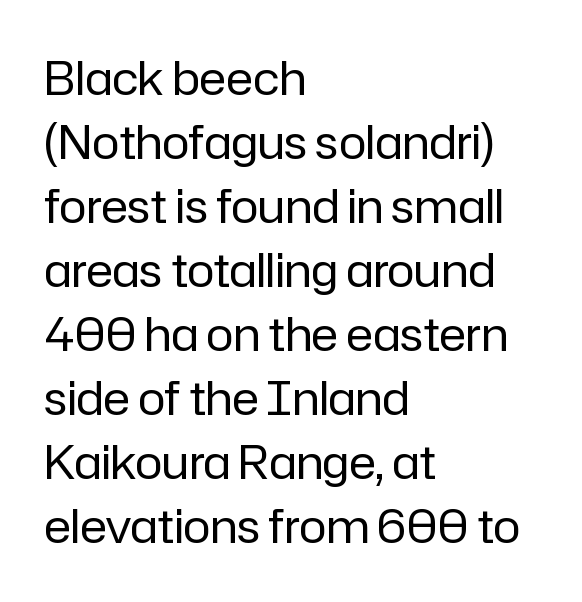
The image shows 46 px regular-weight sans-serif type, upright; set left-aligned, normal line spacing (1.39x), normal letter spacing, not underlined; low stroke contrast and a medium x-height.
